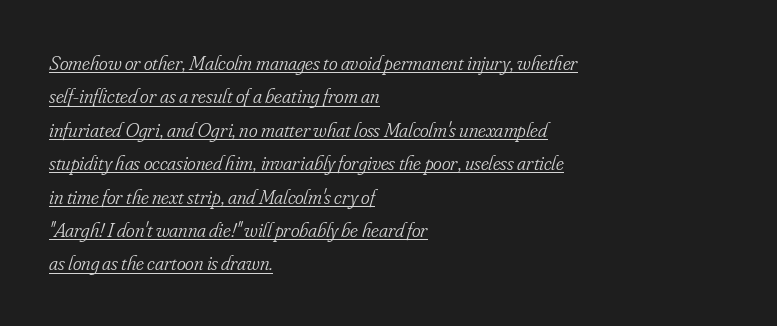
The face looks like a standard text weight, possibly lighter. The face used here is rendered with its standard letterfit. A student would call this left alignment; a typographer would say flush left, rag right. Does a line run under the words? Yes, clearly. Style check: oblique.
